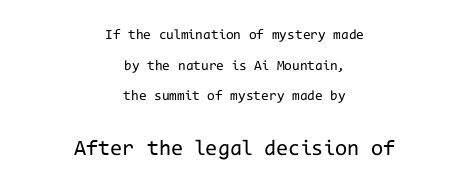
Neither beginnings nor endings align; midpoints do. Nobody drew a line under any word here. Stems and bowls with no extra thickness — not bold. Tracking here is standard; glyphs follow each other at the usual distance. Summary of vertical rhythm: relaxed, with wide interline spacing. In terms of posture, this sample is upright.
